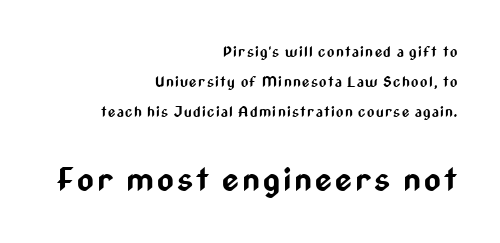
Q: Is the text bold? A: Yes.
Q: Is the text italic (slanted)? A: No, it is upright.
Q: Is the typeface a serif or a sans-serif typeface? A: Sans-serif.
Q: Is the text underlined? A: No.
Q: How is the paragraph aligned? A: Right-aligned.
Q: Is the spacing between lines tight, normal or loose? A: Loose.
Q: Which block of text is set in a larger size, the first (top) or the second (bottom)? A: The second (bottom) one.
Q: Width (condensed, normal, or wide)? A: Condensed.
Q: Stroke contrast? A: Low.
Q: x-height? A: Medium.
Q: Monospaced? A: No.
